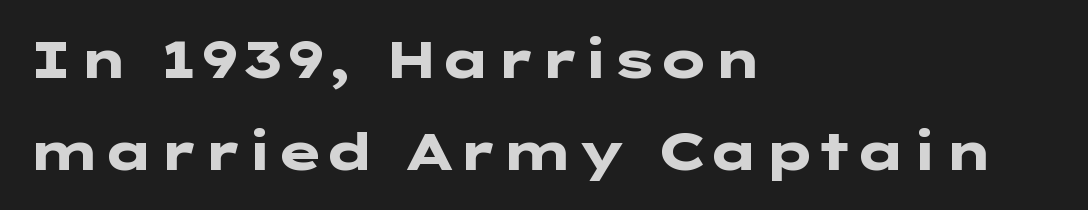
{"serif": "no", "italic": "no", "bold": "yes", "weight": "heavy", "width": "wide", "stroke_contrast": "low", "x_height": "medium", "underline": "no", "align": "left", "line_spacing_ratio": 1.77, "letter_spacing": "normal", "letter_spacing_em": 0.0, "glyph_px": 52}
